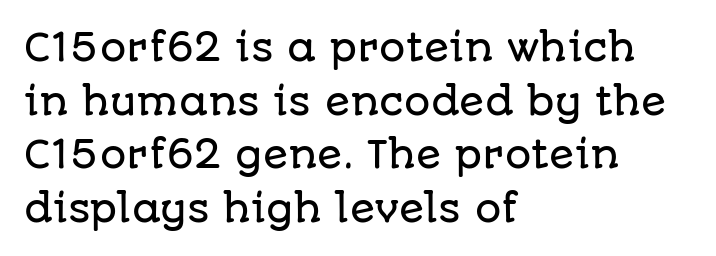
Unlike italic type, these characters show no tilt at all. This sample has the flowing, uneven cadence of proportional lettering. The rendering uses a moderate line-height, typical for paragraphs. You can tell from the bare stems that sans-serif type was used. Does extra space separate the letters? No, they use regular spacing.
